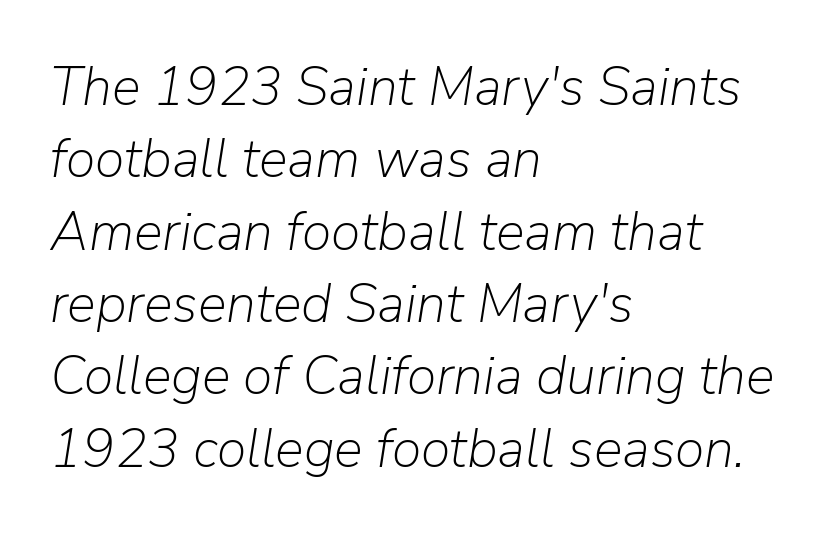
The image shows 54 px light type, italic (leaning right); set left-aligned, normal line spacing (1.34x), normal letter spacing, not underlined; low stroke contrast and a medium x-height.
